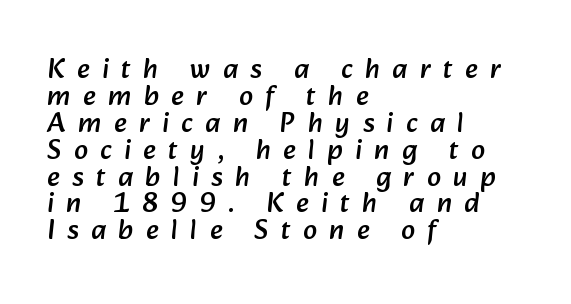
{"serif": "no", "width": "normal", "stroke_contrast": "low", "x_height": "medium", "monospaced": "no", "underline": "no", "align": "left", "line_spacing": "tight", "line_spacing_ratio": 0.96, "letter_spacing": "wide", "letter_spacing_em": 0.45, "glyph_px": 28}
